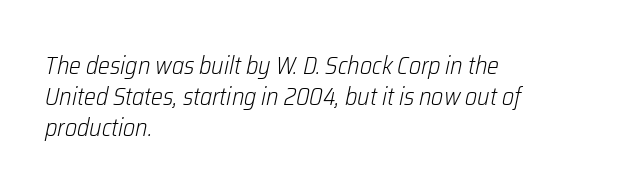
The image shows 25 px text type, italic (leaning right); set left-aligned, line spacing 1.24x, normal letter spacing, not underlined.
